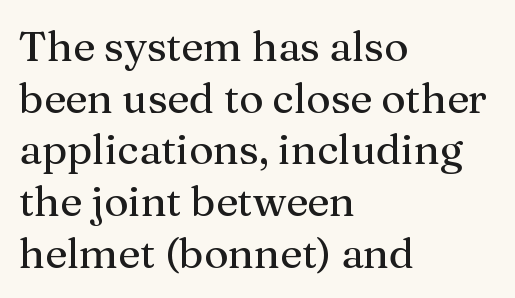
{"serif": "yes", "italic": "no", "width": "normal", "stroke_contrast": "medium", "x_height": "medium", "monospaced": "no", "underline": "no", "align": "left", "line_spacing_ratio": 1.23, "letter_spacing": "normal", "letter_spacing_em": 0.0, "glyph_px": 42}
